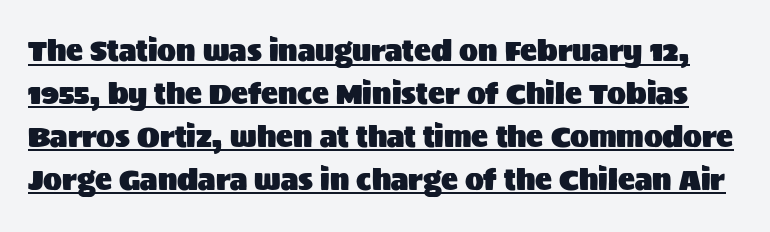
{"serif": "no", "italic": "no", "width": "normal", "stroke_contrast": "medium", "x_height": "large", "monospaced": "no", "underline": "yes", "line_spacing": "normal", "line_spacing_ratio": 1.53, "letter_spacing": "normal", "letter_spacing_em": 0.0, "glyph_px": 28}
